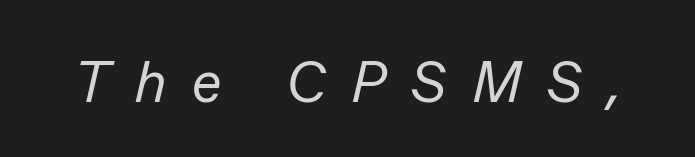
{"italic": "yes", "lean": "right", "slant_degrees": 13, "bold": "no", "weight": "regular", "width": "normal", "stroke_contrast": "low", "x_height": "medium", "monospaced": "no", "underline": "no", "letter_spacing": "wide", "letter_spacing_em": 0.44, "glyph_px": 58}
